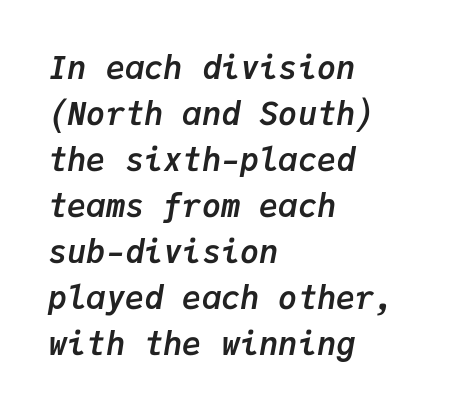
{"italic": "yes", "lean": "right", "slant_degrees": 9, "bold": "yes", "weight": "semibold", "width": "normal", "stroke_contrast": "low", "x_height": "medium", "monospaced": "yes", "underline": "no", "align": "left", "line_spacing": "normal", "line_spacing_ratio": 1.44, "letter_spacing": "normal", "letter_spacing_em": 0.0, "glyph_px": 32}
